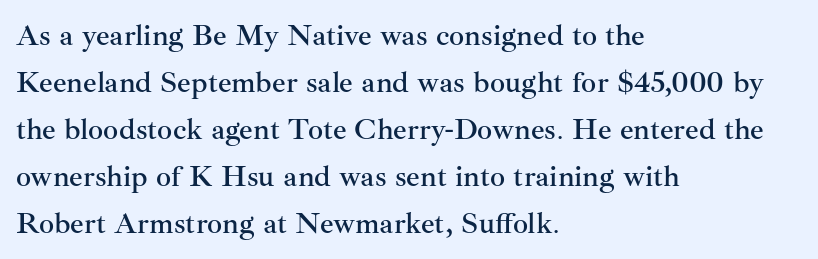
Q: Is the text italic (slanted)? A: No, it is upright.
Q: Is the typeface a serif or a sans-serif typeface? A: Serif.
Q: Is the text underlined? A: No.
Q: How is the paragraph aligned? A: Left-aligned.
Q: Is the spacing between letters normal or unusually wide? A: Normal.
Q: Is the spacing between lines tight, normal or loose? A: Normal.
Q: Width (condensed, normal, or wide)? A: Normal.
Q: Stroke contrast? A: Medium.
Q: x-height? A: Small.
Q: Monospaced? A: No.
